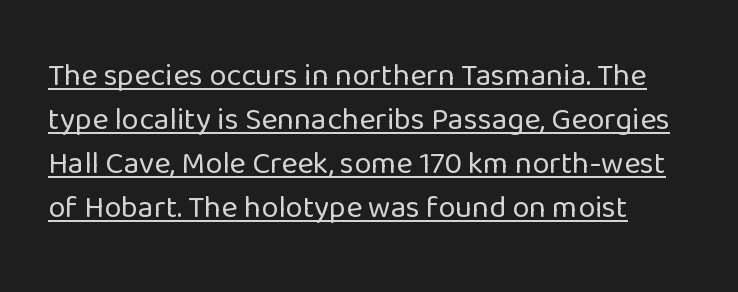
The image shows 31 px regular-weight sans-serif type, upright; set normal line spacing (1.42x), normal letter spacing, underlined; low stroke contrast and a medium x-height.
